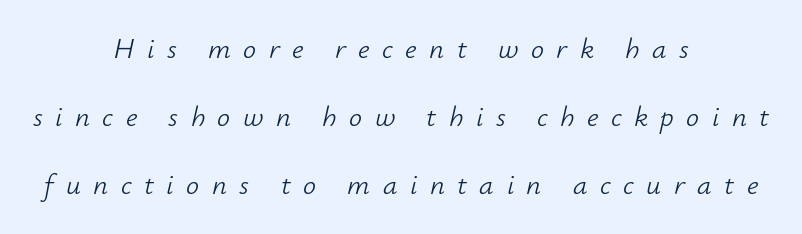
In terms of leading, this rendering errs on the spacious side. The strokes carry an ordinary text weight at most. Notice how the passage keeps no hard edge, just a central spine. Quick note: italic. Nobody drew a line under any word here.
